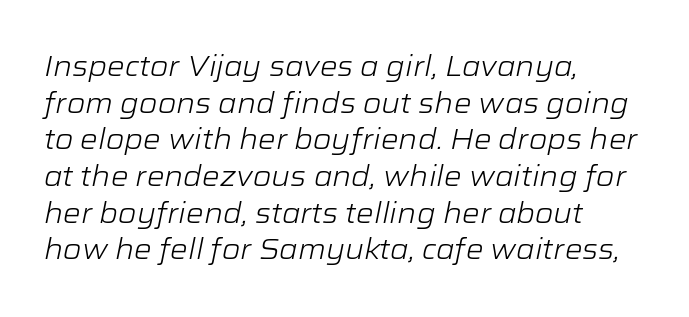
{"italic": "yes", "lean": "right", "slant_degrees": 12, "bold": "no", "weight": "light", "width": "wide", "stroke_contrast": "low", "x_height": "medium", "monospaced": "no", "underline": "no", "align": "left", "line_spacing": "normal", "line_spacing_ratio": 1.31, "letter_spacing": "normal", "letter_spacing_em": 0.0, "glyph_px": 28}
